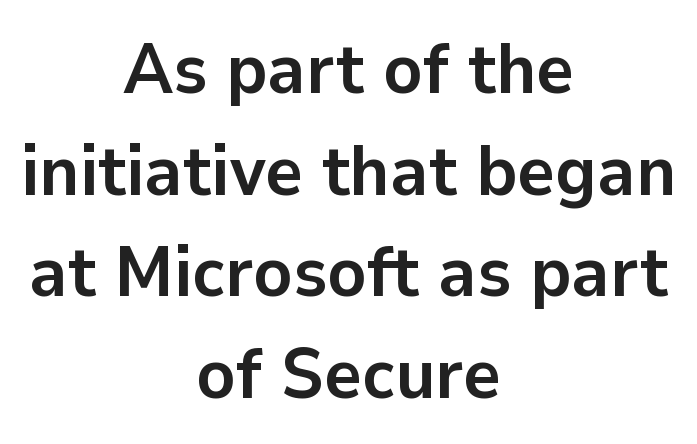
The image shows 72 px semibold sans-serif type, upright; set centered, normal line spacing (1.41x), normal letter spacing, not underlined; low stroke contrast and a medium x-height.
